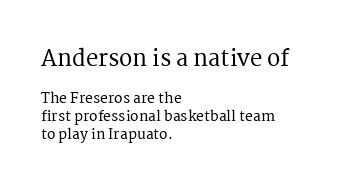
Q: Is the text italic (slanted)? A: No, it is upright.
Q: Is the text underlined? A: No.
Q: How is the paragraph aligned? A: Left-aligned.
Q: Is the spacing between letters normal or unusually wide? A: Normal.
Q: Is the spacing between lines tight, normal or loose? A: Normal.
Q: Which block of text is set in a larger size, the first (top) or the second (bottom)? A: The first (top) one.
